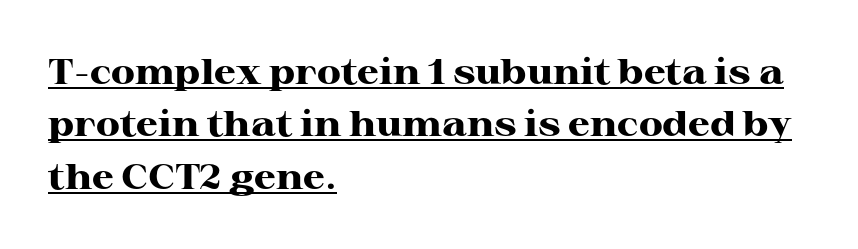
The image shows 35 px heavy, wide serif type, upright; set left-aligned, normal line spacing (1.5x), normal letter spacing, underlined; high stroke contrast and a medium x-height.
